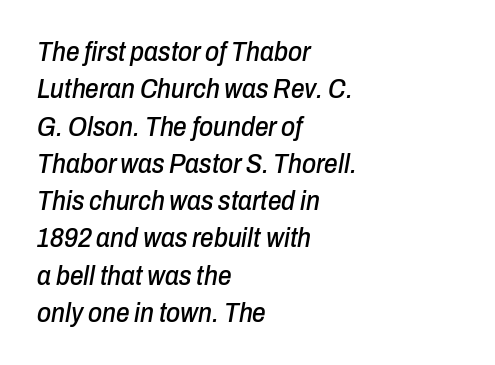
{"italic": "yes", "lean": "right", "slant_degrees": 10, "underline": "no", "align": "left", "line_spacing": "normal", "line_spacing_ratio": 1.38, "letter_spacing": "normal", "letter_spacing_em": 0.0, "glyph_px": 27}
